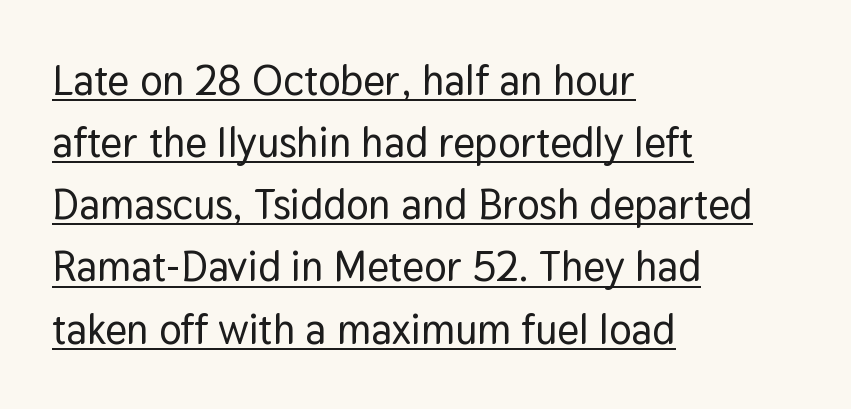
The image shows 42 px sans-serif type, upright; set left-aligned, normal line spacing (1.48x), normal letter spacing, underlined; low stroke contrast and a medium x-height.
